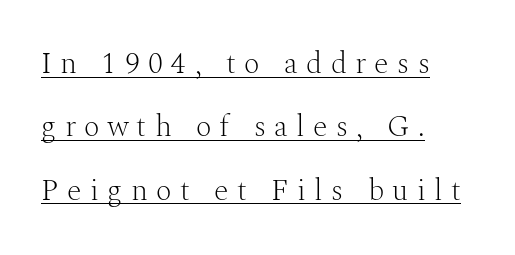
You could not count columns in this text — the font is proportionally spaced. One glance says open: line gaps are wider than usual. The sample's only ornament is a line tracing under the words. All the whitespace from short lines collects on the right. The text was rendered using a seriffed face with decorative stroke endings. Posture: vertical.
